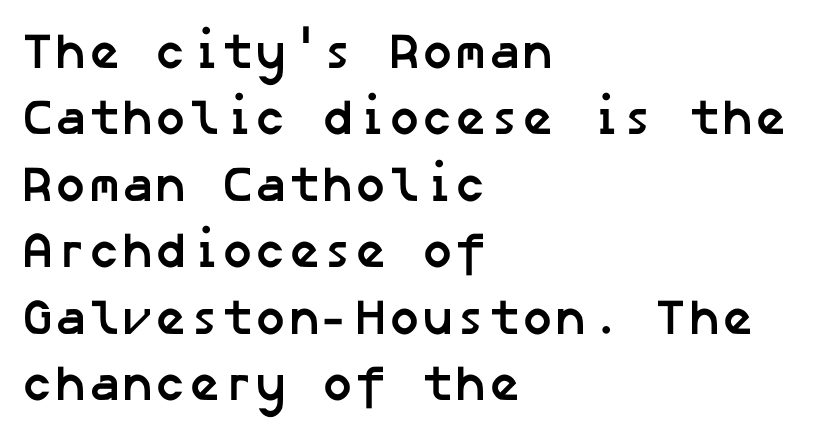
Q: Is the text bold? A: Yes.
Q: Is the typeface a serif or a sans-serif typeface? A: Sans-serif.
Q: Is the text underlined? A: No.
Q: How is the paragraph aligned? A: Left-aligned.
Q: Is the spacing between letters normal or unusually wide? A: Normal.
Q: Is the spacing between lines tight, normal or loose? A: Normal.
Q: Width (condensed, normal, or wide)? A: Normal.
Q: Stroke contrast? A: Low.
Q: x-height? A: Medium.
